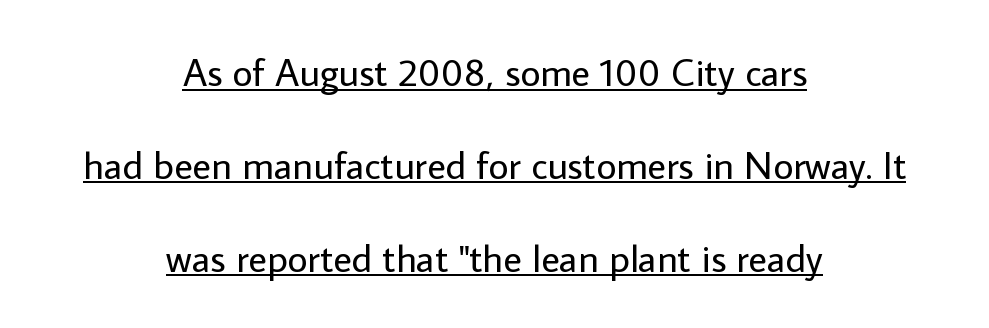
Q: Is the text bold? A: No.
Q: Is the text italic (slanted)? A: No, it is upright.
Q: Is the typeface a serif or a sans-serif typeface? A: Sans-serif.
Q: Is the text underlined? A: Yes.
Q: How is the paragraph aligned? A: Centered.
Q: Is the spacing between letters normal or unusually wide? A: Normal.
Q: Is the spacing between lines tight, normal or loose? A: Loose.
Q: Width (condensed, normal, or wide)? A: Normal.
Q: Stroke contrast? A: Low.
Q: x-height? A: Medium.
Q: Monospaced? A: No.
